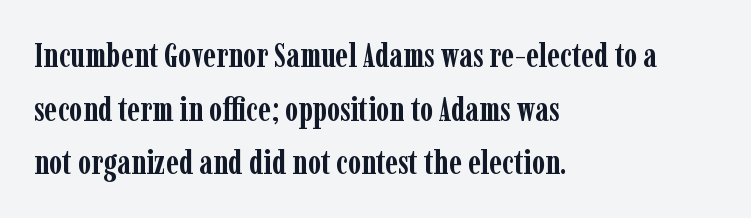
Q: Is the text bold? A: Yes.
Q: Is the text italic (slanted)? A: No, it is upright.
Q: Is the typeface a serif or a sans-serif typeface? A: Serif.
Q: Is the text underlined? A: No.
Q: How is the paragraph aligned? A: Left-aligned.
Q: Is the spacing between letters normal or unusually wide? A: Normal.
Q: Is the spacing between lines tight, normal or loose? A: Normal.
Q: Width (condensed, normal, or wide)? A: Condensed.
Q: Stroke contrast? A: Low.
Q: x-height? A: Medium.
Q: Monospaced? A: No.
